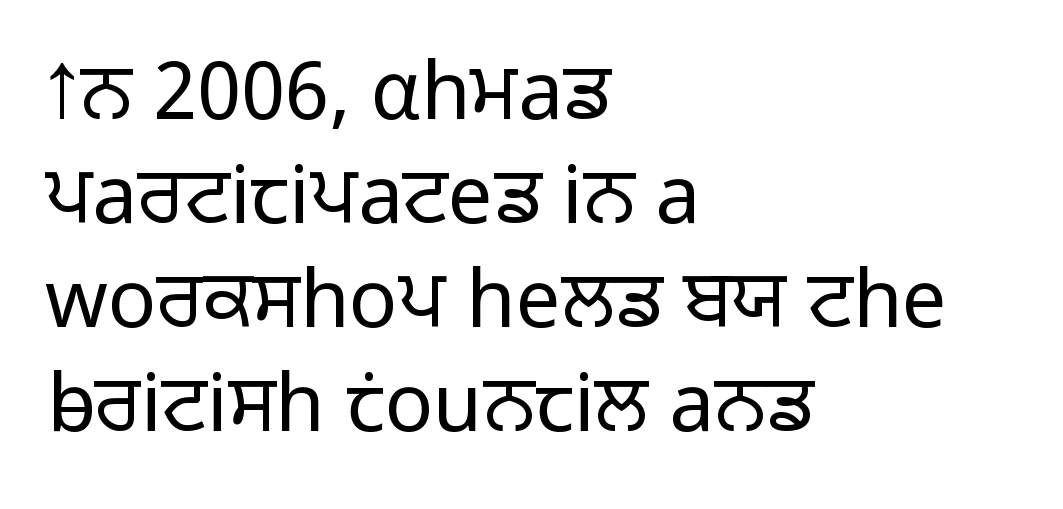
Q: Is the text bold? A: No.
Q: Is the text italic (slanted)? A: No, it is upright.
Q: Is the typeface a serif or a sans-serif typeface? A: Sans-serif.
Q: Is the text underlined? A: No.
Q: How is the paragraph aligned? A: Left-aligned.
Q: Is the spacing between letters normal or unusually wide? A: Normal.
Q: Is the spacing between lines tight, normal or loose? A: Normal.
Q: Width (condensed, normal, or wide)? A: Normal.
Q: Stroke contrast? A: Low.
Q: x-height? A: Medium.
Q: Monospaced? A: No.
